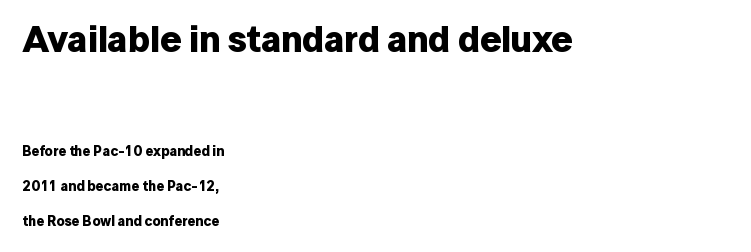
Q: Is the text bold? A: Yes.
Q: Is the text italic (slanted)? A: No, it is upright.
Q: Is the typeface a serif or a sans-serif typeface? A: Sans-serif.
Q: Is the text underlined? A: No.
Q: How is the paragraph aligned? A: Left-aligned.
Q: Is the spacing between letters normal or unusually wide? A: Normal.
Q: Is the spacing between lines tight, normal or loose? A: Loose.
Q: Which block of text is set in a larger size, the first (top) or the second (bottom)? A: The first (top) one.
Q: Width (condensed, normal, or wide)? A: Normal.
Q: Stroke contrast? A: Low.
Q: x-height? A: Medium.
Q: Monospaced? A: No.
